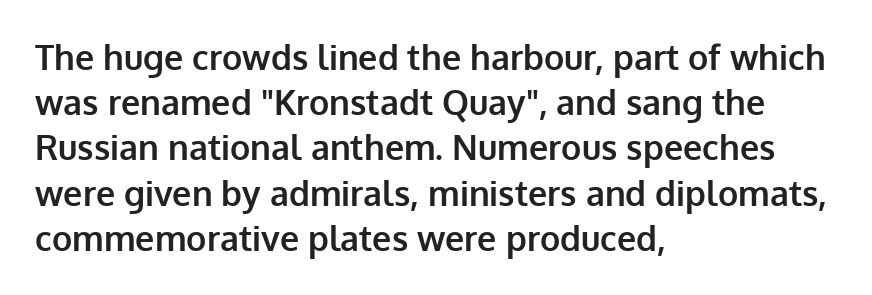
Q: Is the text bold? A: Yes.
Q: Is the text italic (slanted)? A: No, it is upright.
Q: Is the typeface a serif or a sans-serif typeface? A: Sans-serif.
Q: Is the text underlined? A: No.
Q: How is the paragraph aligned? A: Left-aligned.
Q: Is the spacing between letters normal or unusually wide? A: Normal.
Q: Is the spacing between lines tight, normal or loose? A: Normal.
Q: Width (condensed, normal, or wide)? A: Normal.
Q: Stroke contrast? A: Low.
Q: x-height? A: Medium.
Q: Monospaced? A: No.
